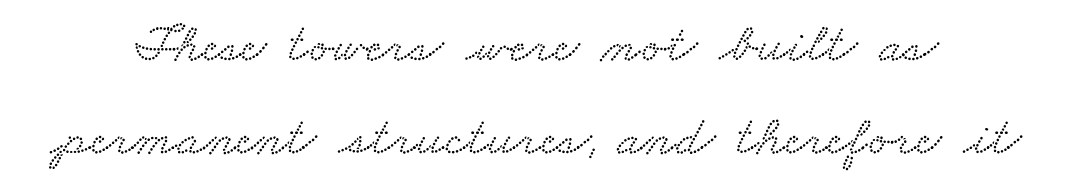
Q: Is the typeface a serif or a sans-serif typeface? A: Serif.
Q: Is the text underlined? A: No.
Q: How is the paragraph aligned? A: Centered.
Q: Is the spacing between letters normal or unusually wide? A: Normal.
Q: Is the spacing between lines tight, normal or loose? A: Normal.
Q: Width (condensed, normal, or wide)? A: Wide.
Q: Stroke contrast? A: Low.
Q: x-height? A: Small.
Q: Monospaced? A: No.
